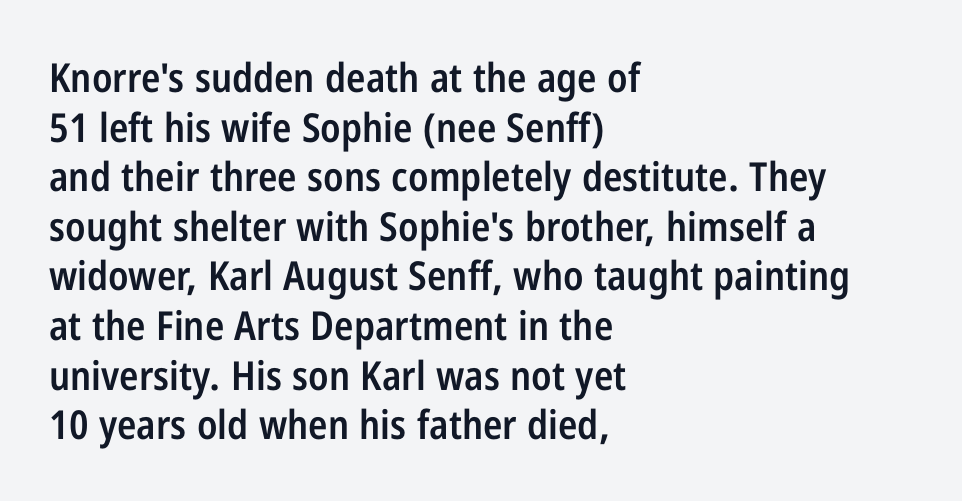
{"serif": "no", "italic": "no", "bold": "semi", "weight": "semibold", "width": "condensed", "stroke_contrast": "low", "x_height": "medium", "monospaced": "no", "underline": "no", "align": "left", "line_spacing_ratio": 1.24, "letter_spacing": "normal", "letter_spacing_em": 0.0, "glyph_px": 40}
